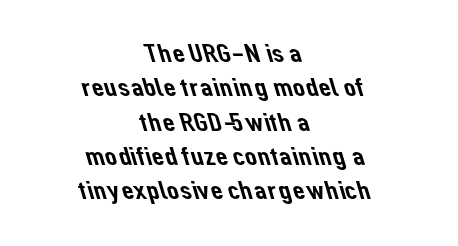
Q: Is the text underlined? A: No.
Q: How is the paragraph aligned? A: Centered.
Q: Is the spacing between letters normal or unusually wide? A: Normal.
Q: Is the spacing between lines tight, normal or loose? A: Normal.
